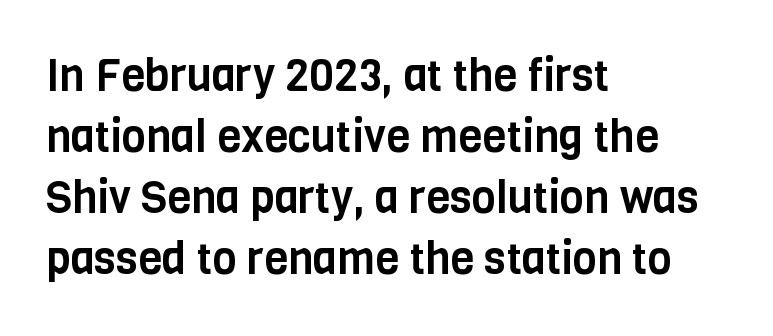
Character widths vary here, with narrow letters taking less room than wide ones. A typesetter would call this zero additional tracking. The lines in this sample share a left origin and differ only in where they stop. Classification — sans serif.
